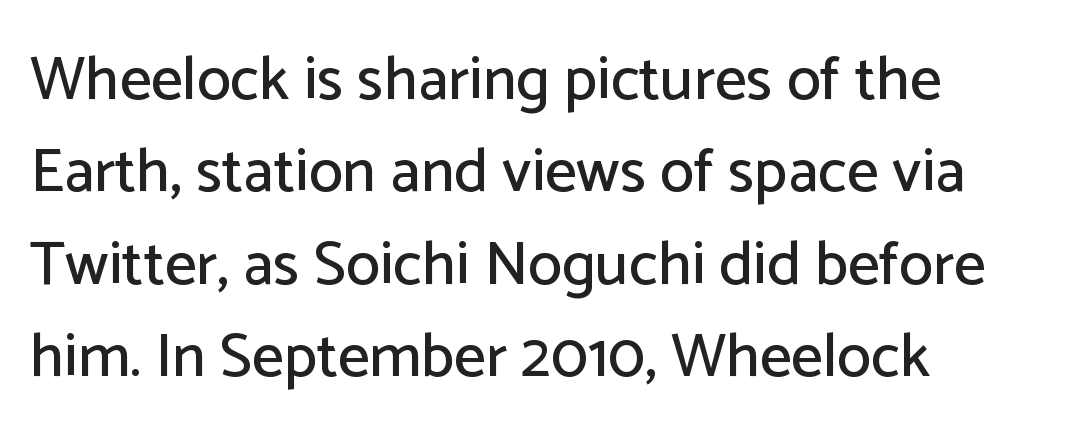
The image shows 62 px sans-serif type, upright; set left-aligned, normal line spacing (1.49x), normal letter spacing, not underlined; low stroke contrast and a medium x-height.
